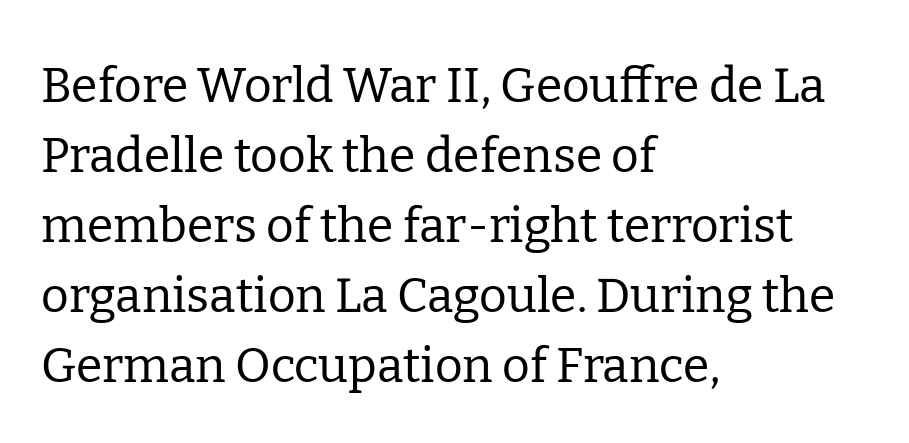
The image shows 48 px regular-weight serif type, upright; set left-aligned, normal line spacing (1.46x), normal letter spacing, not underlined; low stroke contrast and a medium x-height.
